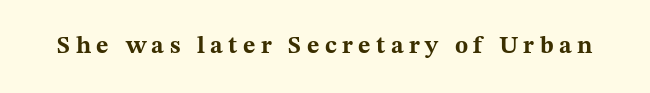
Posture: straight, roman, zero tilt. Rule under the text: the space is simply empty. Tracking value appears strongly positive — letters spread wide. Pretty heavy lettering here — definitely bold.
